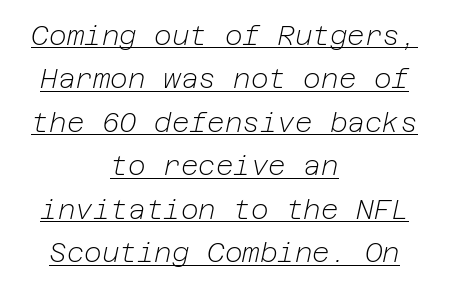
{"italic": "yes", "lean": "right", "slant_degrees": 12, "bold": "no", "underline": "yes", "align": "center", "line_spacing": "normal", "line_spacing_ratio": 1.61, "letter_spacing": "normal", "letter_spacing_em": 0.0, "glyph_px": 27}
